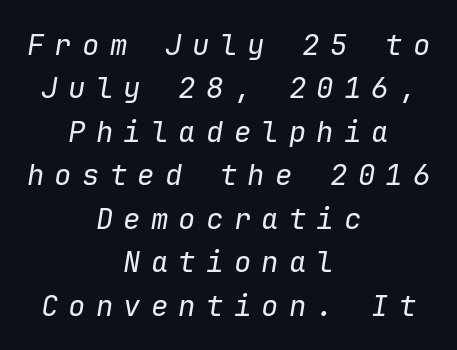
{"italic": "yes", "lean": "right", "slant_degrees": 9, "bold": "no", "weight": "regular", "width": "normal", "stroke_contrast": "low", "x_height": "medium", "monospaced": "yes", "underline": "no", "align": "center", "line_spacing": "normal", "line_spacing_ratio": 1.5, "letter_spacing": "wide", "letter_spacing_em": 0.35, "glyph_px": 29}
